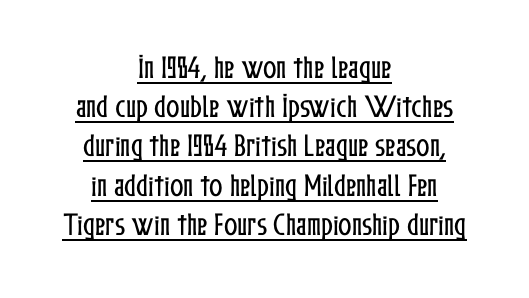
{"italic": "no", "underline": "yes", "align": "center", "line_spacing": "normal", "line_spacing_ratio": 1.57, "letter_spacing": "normal", "letter_spacing_em": 0.0, "glyph_px": 25}
